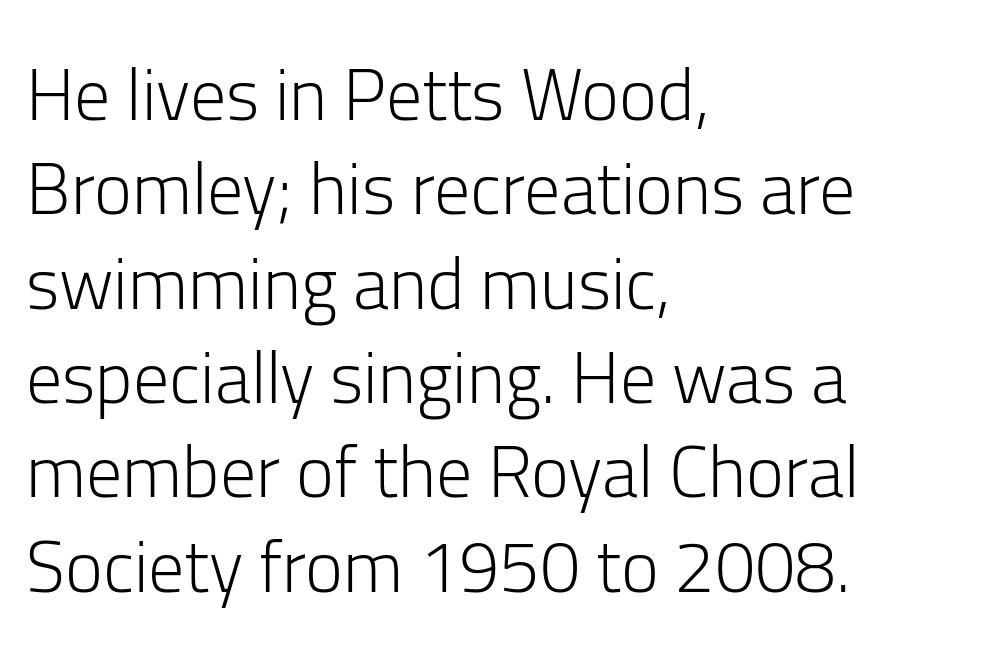
Q: Is the text bold? A: No.
Q: Is the text italic (slanted)? A: No, it is upright.
Q: Is the typeface a serif or a sans-serif typeface? A: Sans-serif.
Q: Is the text underlined? A: No.
Q: How is the paragraph aligned? A: Left-aligned.
Q: Is the spacing between letters normal or unusually wide? A: Normal.
Q: Is the spacing between lines tight, normal or loose? A: Normal.
Q: Width (condensed, normal, or wide)? A: Normal.
Q: Stroke contrast? A: Low.
Q: x-height? A: Medium.
Q: Monospaced? A: No.
